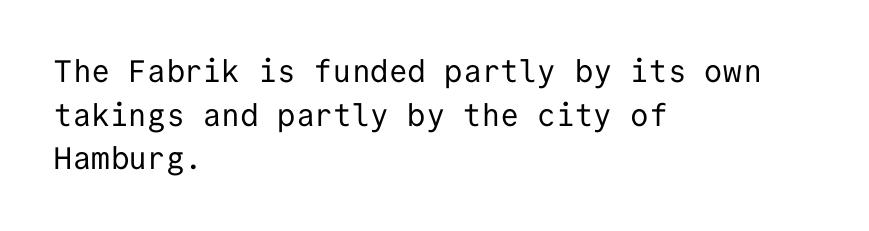
Q: Is the text bold? A: No.
Q: Is the text italic (slanted)? A: No, it is upright.
Q: Is the typeface a serif or a sans-serif typeface? A: Sans-serif.
Q: Is the text underlined? A: No.
Q: How is the paragraph aligned? A: Left-aligned.
Q: Is the spacing between letters normal or unusually wide? A: Normal.
Q: Is the spacing between lines tight, normal or loose? A: Normal.
Q: Width (condensed, normal, or wide)? A: Normal.
Q: Stroke contrast? A: Low.
Q: x-height? A: Medium.
Q: Monospaced? A: Yes.
